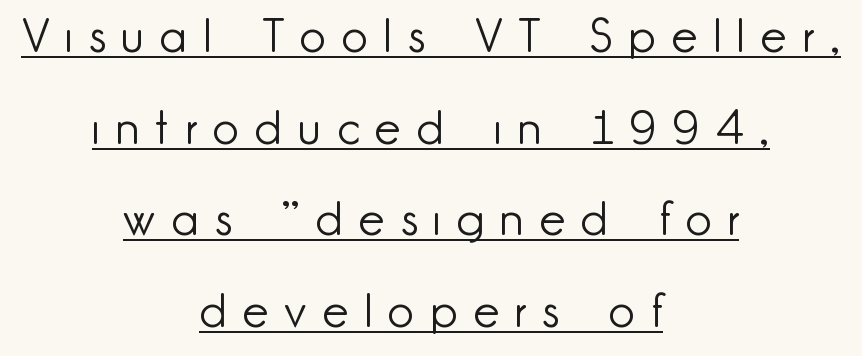
Q: Is the text bold? A: No.
Q: Is the text italic (slanted)? A: No, it is upright.
Q: Is the typeface a serif or a sans-serif typeface? A: Sans-serif.
Q: Is the text underlined? A: Yes.
Q: How is the paragraph aligned? A: Centered.
Q: Is the spacing between letters normal or unusually wide? A: Unusually wide.
Q: Is the spacing between lines tight, normal or loose? A: Loose.
Q: Width (condensed, normal, or wide)? A: Normal.
Q: Stroke contrast? A: Low.
Q: x-height? A: Small.
Q: Monospaced? A: No.
